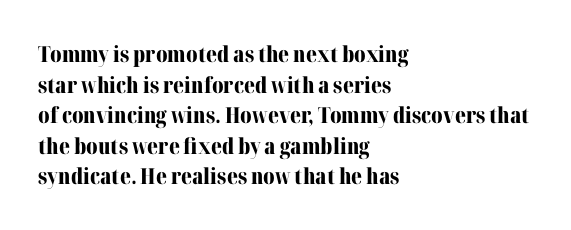
Q: Is the text bold? A: Yes.
Q: Is the text italic (slanted)? A: No, it is upright.
Q: Is the text underlined? A: No.
Q: How is the paragraph aligned? A: Left-aligned.
Q: Is the spacing between letters normal or unusually wide? A: Normal.
Q: Is the spacing between lines tight, normal or loose? A: Normal.
